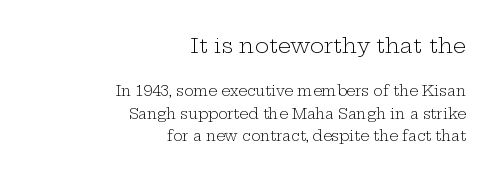
{"italic": "no", "bold": "no", "underline": "no", "align": "right", "line_spacing": "normal", "line_spacing_ratio": 1.6, "letter_spacing": "normal", "letter_spacing_em": 0.0, "larger_block": "first", "size_ratio": 1.5, "glyph_px": 21}
